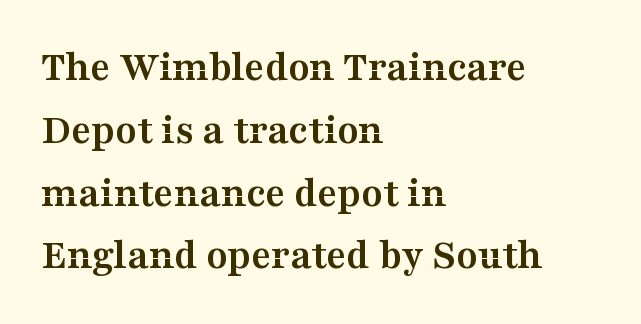
The line texture is even and compact thanks to regular tracking. Classification — serif. Is the block centered? No — it sits flush against the left margin. Vertical spacing — default. Each letter keeps its own natural width here, so spacing adapts to shape.
